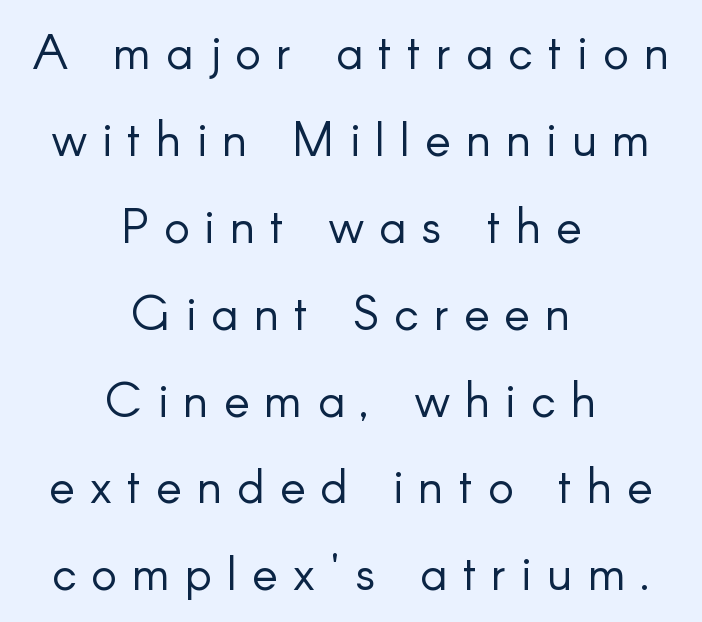
The letters stand straight up with perfectly vertical stems. Font category for this specimen: sans-serif. The whitespace from short lines is split evenly between both sides. These lines are rendered in a variable-pitch font. Bare-footed words on every line.
